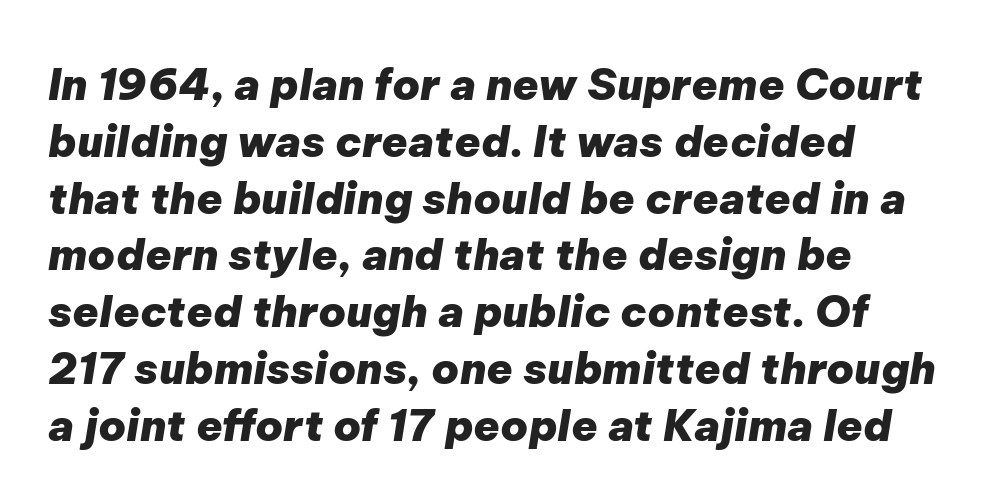
Q: Is the text bold? A: Yes.
Q: Is the text italic (slanted)? A: Yes, it leans right by about 9 degrees.
Q: Is the text underlined? A: No.
Q: How is the paragraph aligned? A: Left-aligned.
Q: Is the spacing between letters normal or unusually wide? A: Normal.
Q: Is the spacing between lines tight, normal or loose? A: Normal.
Q: Width (condensed, normal, or wide)? A: Normal.
Q: Stroke contrast? A: Low.
Q: x-height? A: Medium.
Q: Monospaced? A: No.
